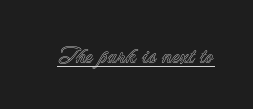
Compared with typical body copy, the letter spacing here is the same. Honestly, the underline is the first thing you notice here.
